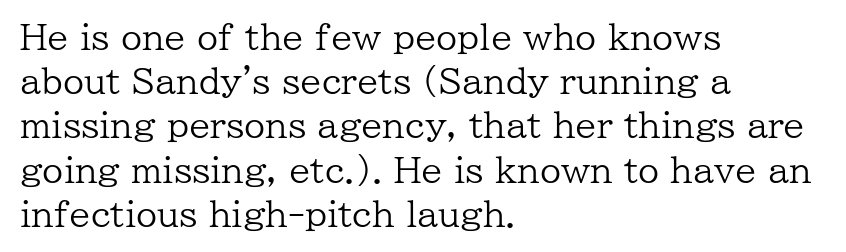
The image shows 34 px regular-weight serif type, upright; set left-aligned, normal line spacing (1.3x), normal letter spacing, not underlined; low stroke contrast and a medium x-height.
